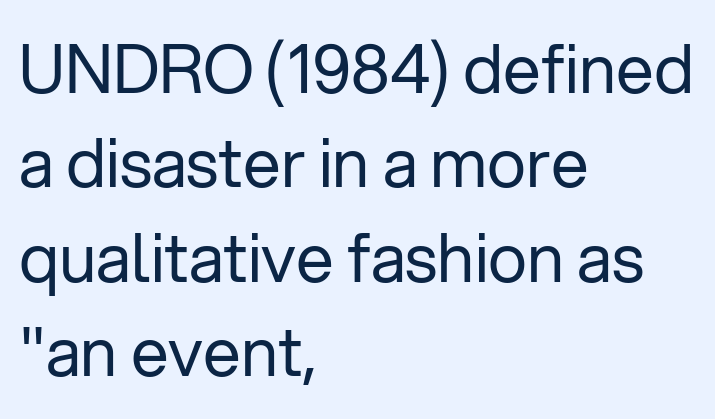
The image shows 67 px regular-weight sans-serif type, upright; set left-aligned, normal line spacing (1.41x), normal letter spacing, not underlined; low stroke contrast and a medium x-height.
